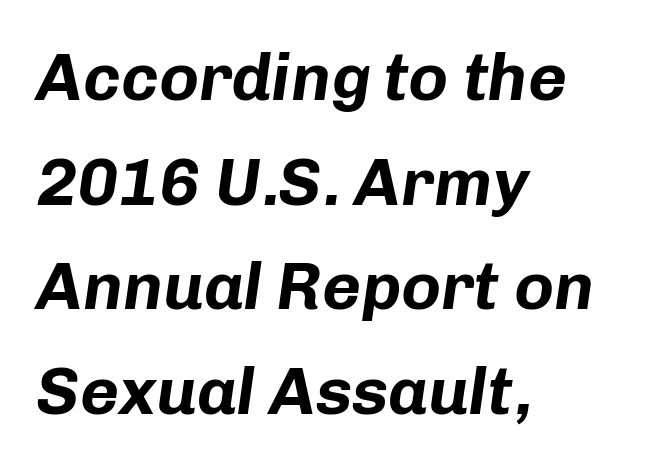
The image shows 67 px bold type, italic (leaning right); set left-aligned, normal line spacing (1.56x), normal letter spacing, not underlined; low stroke contrast and a medium x-height.
